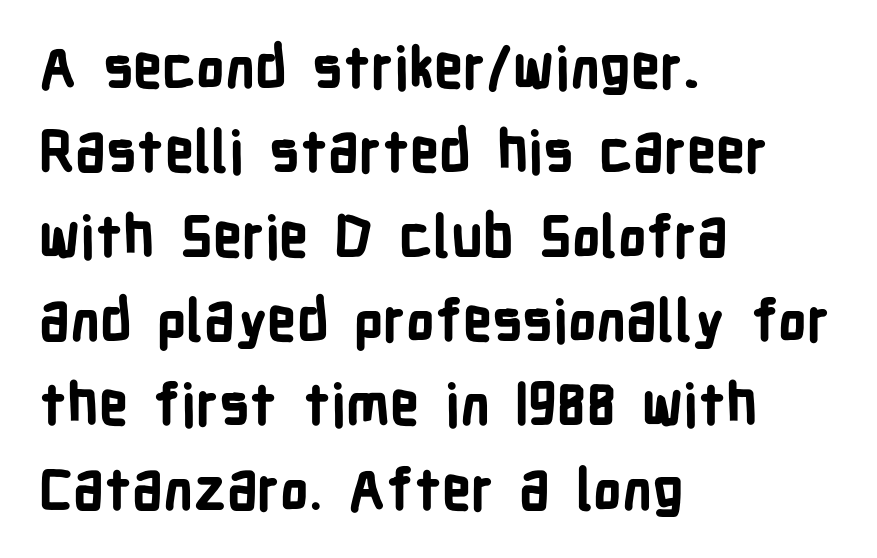
{"serif": "no", "italic": "no", "bold": "yes", "weight": "bold", "width": "condensed", "stroke_contrast": "low", "x_height": "medium", "monospaced": "no", "underline": "no", "align": "left", "line_spacing": "normal", "line_spacing_ratio": 1.48, "letter_spacing": "normal", "letter_spacing_em": 0.0, "glyph_px": 57}
